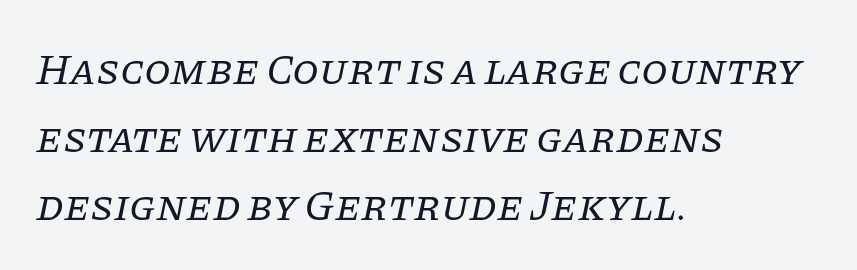
{"serif": "yes", "italic": "yes", "lean": "right", "slant_degrees": 11, "bold": "no", "weight": "regular", "width": "normal", "stroke_contrast": "low", "x_height": "large", "monospaced": "no", "underline": "no", "align": "left", "line_spacing": "normal", "line_spacing_ratio": 1.58, "letter_spacing": "normal", "letter_spacing_em": 0.0, "glyph_px": 43}
